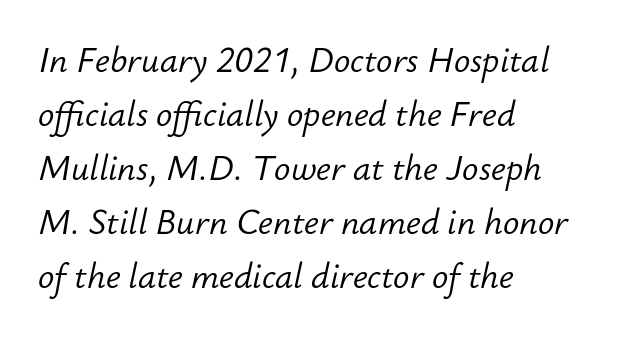
Q: Is the text bold? A: No.
Q: Is the text italic (slanted)? A: Yes, it leans right by about 12 degrees.
Q: Is the text underlined? A: No.
Q: How is the paragraph aligned? A: Left-aligned.
Q: Is the spacing between letters normal or unusually wide? A: Normal.
Q: Is the spacing between lines tight, normal or loose? A: Normal.
Q: Width (condensed, normal, or wide)? A: Normal.
Q: Stroke contrast? A: Low.
Q: x-height? A: Small.
Q: Monospaced? A: No.
